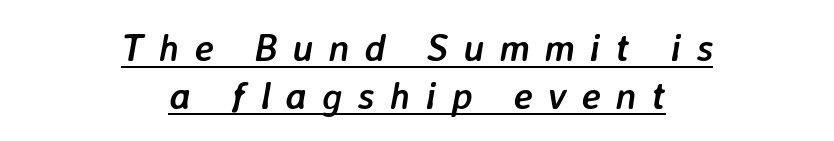
Q: Is the text bold? A: Yes.
Q: Is the text italic (slanted)? A: Yes, it leans right by about 7 degrees.
Q: Is the text underlined? A: Yes.
Q: How is the paragraph aligned? A: Centered.
Q: Is the spacing between letters normal or unusually wide? A: Unusually wide.
Q: Width (condensed, normal, or wide)? A: Normal.
Q: Stroke contrast? A: Low.
Q: x-height? A: Medium.
Q: Monospaced? A: No.
